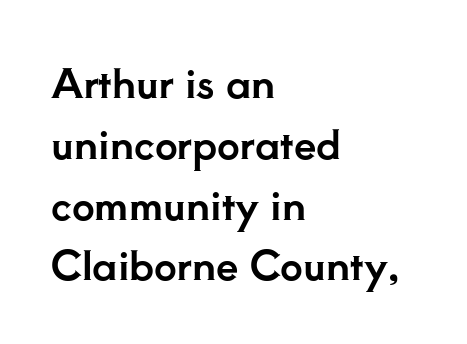
Between one letter and the next there's only the usual sliver of space. Do the characters align in a grid? No, the font is proportional. The passage shown stacks its lines at a standard gap. Words float on clear page, feet unadorned. Visually the block forms a straight wall on the left and a jagged coastline on the right. Unlike a clean sans, this face finishes its strokes with serifs.
